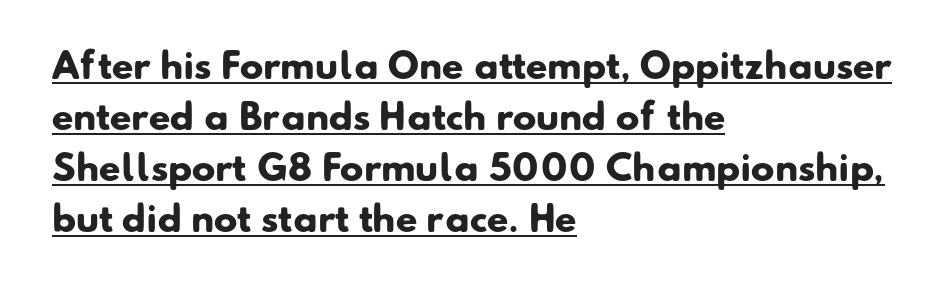
The image shows 35 px heavy sans-serif type; set left-aligned, normal line spacing (1.46x), normal letter spacing, underlined; low stroke contrast and a small x-height.
